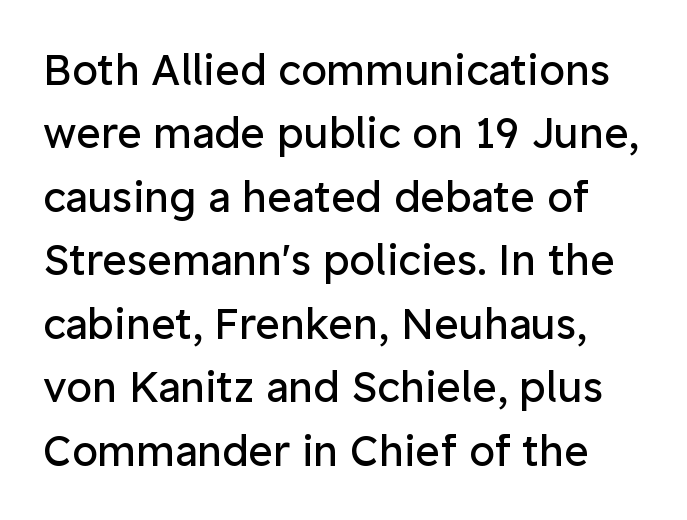
The image shows 42 px regular-weight sans-serif type, upright; set normal line spacing (1.51x), normal letter spacing, not underlined; low stroke contrast and a medium x-height.
